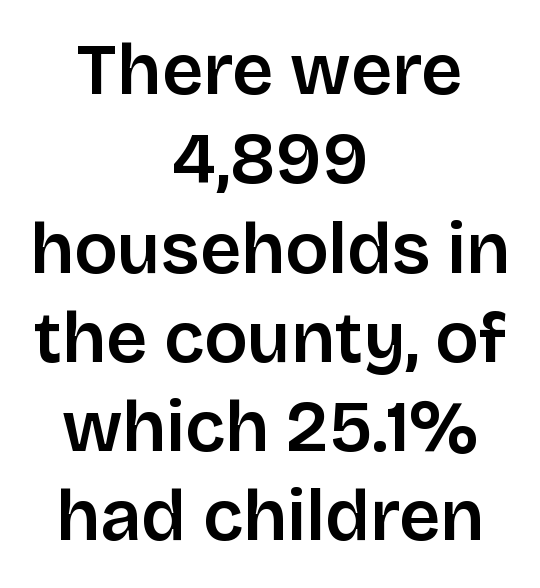
Q: Is the text italic (slanted)? A: No, it is upright.
Q: Is the typeface a serif or a sans-serif typeface? A: Sans-serif.
Q: Is the text underlined? A: No.
Q: How is the paragraph aligned? A: Centered.
Q: Is the spacing between letters normal or unusually wide? A: Normal.
Q: Width (condensed, normal, or wide)? A: Normal.
Q: Stroke contrast? A: Low.
Q: x-height? A: Large.
Q: Monospaced? A: No.
